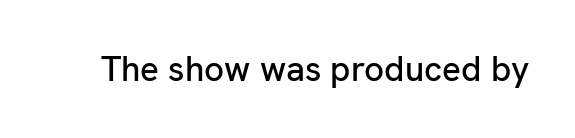
Q: Is the text italic (slanted)? A: No, it is upright.
Q: Is the typeface a serif or a sans-serif typeface? A: Sans-serif.
Q: Is the text underlined? A: No.
Q: Is the spacing between letters normal or unusually wide? A: Normal.
Q: Width (condensed, normal, or wide)? A: Normal.
Q: Stroke contrast? A: Low.
Q: x-height? A: Medium.
Q: Monospaced? A: No.
